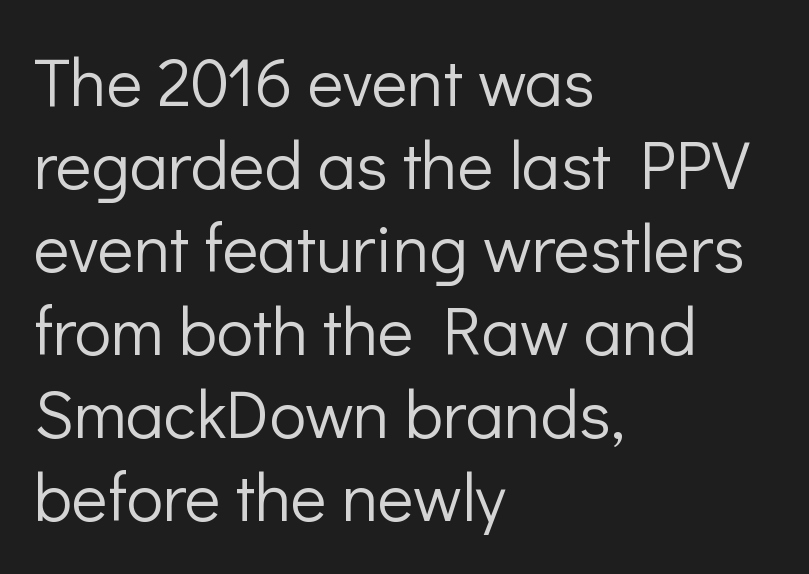
The image shows 68 px light sans-serif type, upright; set left-aligned, line spacing 1.22x, normal letter spacing, not underlined; low stroke contrast and a medium x-height.
